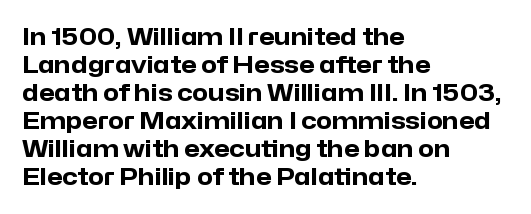
Q: Is the text bold? A: Yes.
Q: Is the text italic (slanted)? A: No, it is upright.
Q: Is the text underlined? A: No.
Q: How is the paragraph aligned? A: Left-aligned.
Q: Is the spacing between letters normal or unusually wide? A: Normal.
